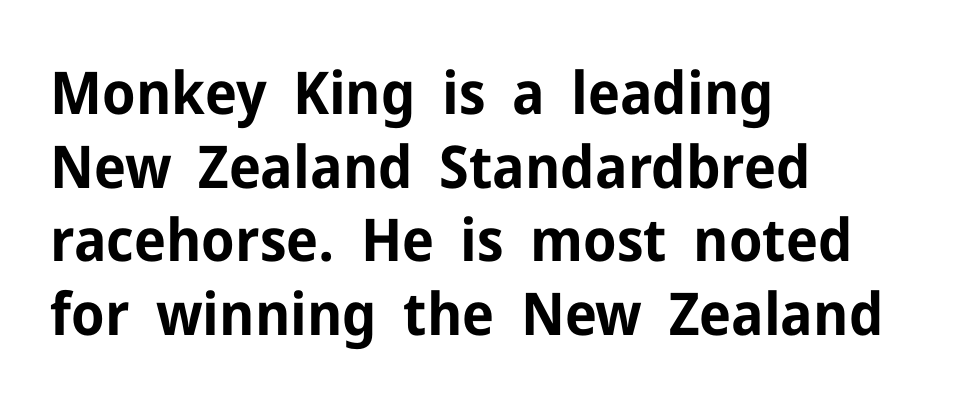
The image shows 59 px bold sans-serif type, upright; set left-aligned, normal line spacing (1.25x), normal letter spacing, not underlined; low stroke contrast and a medium x-height.
